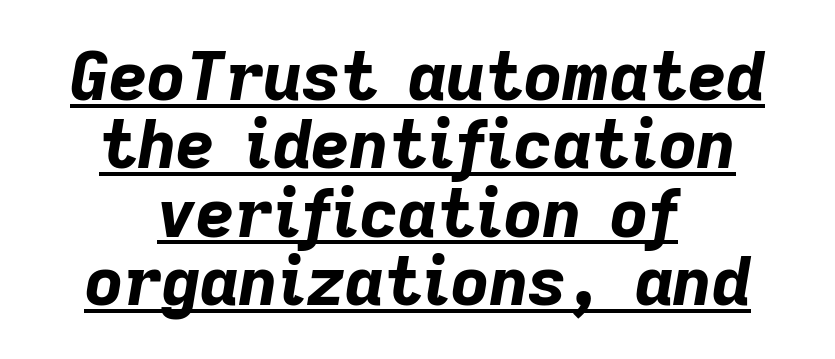
Q: Is the text bold? A: Yes.
Q: Is the text italic (slanted)? A: Yes, it leans right by about 9 degrees.
Q: Is the text underlined? A: Yes.
Q: How is the paragraph aligned? A: Centered.
Q: Is the spacing between letters normal or unusually wide? A: Normal.
Q: Is the spacing between lines tight, normal or loose? A: Tight.
Q: Width (condensed, normal, or wide)? A: Normal.
Q: Stroke contrast? A: Low.
Q: x-height? A: Medium.
Q: Monospaced? A: No.
